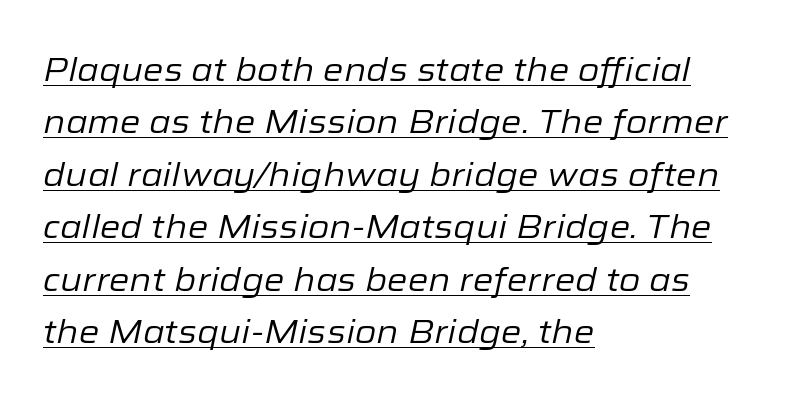
The letters sit at their default tracking, neither squeezed nor spread. No extra ink here — the face is not bold. The typesetter chose a ragged-right arrangement here. Regarding leading, the lines here are spaced in the standard way. Italic? Definitely — the glyphs are oblique.
